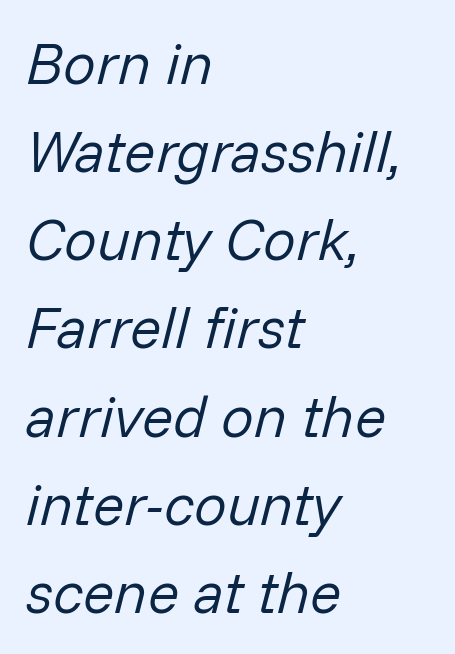
The image shows 58 px regular-weight type, italic (leaning right); set left-aligned, normal line spacing (1.52x), normal letter spacing, not underlined; low stroke contrast and a medium x-height.
